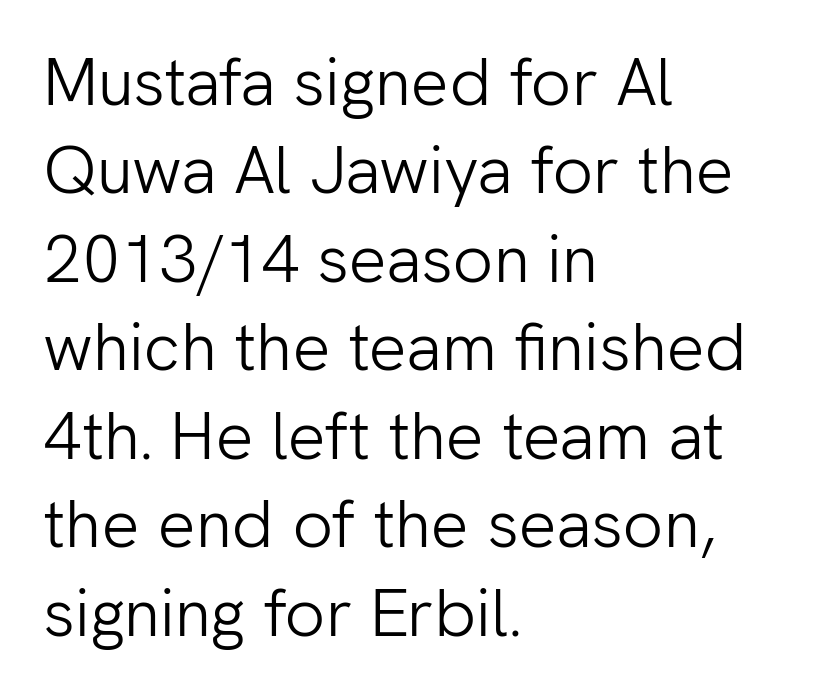
The image shows 67 px light sans-serif type, upright; set left-aligned, normal line spacing (1.32x), normal letter spacing, not underlined; low stroke contrast and a medium x-height.
